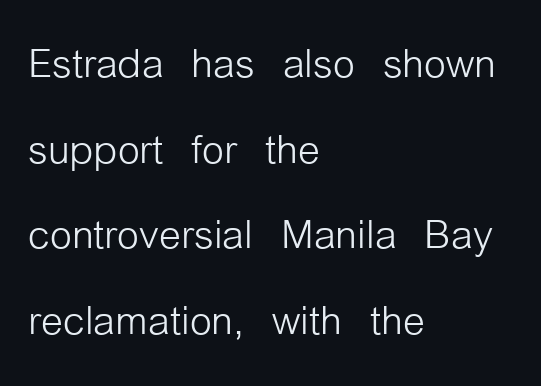
The image shows 56 px light, condensed sans-serif type, upright; set left-aligned, normal line spacing (1.53x), normal letter spacing, not underlined; low stroke contrast and a medium x-height.
